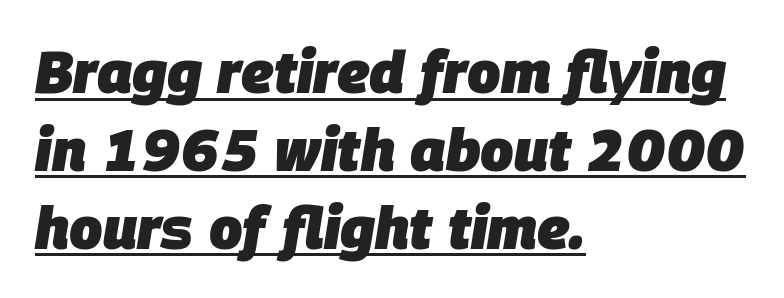
The image shows 59 px heavy type, italic (leaning right); set left-aligned, normal line spacing (1.32x), normal letter spacing, underlined; low stroke contrast and a large x-height.
